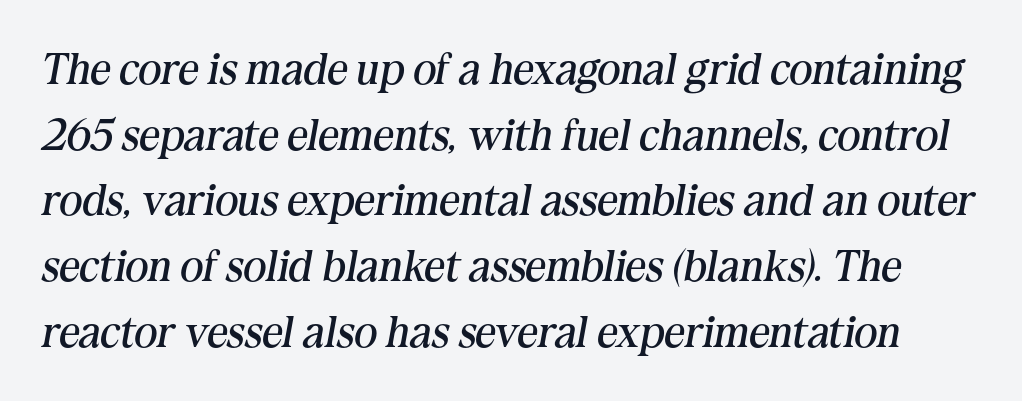
Serif or sans? Serif — the stroke terminals have little feet. Slant detected: the letters are inclined. The line texture is even and compact thanks to regular tracking. Check under the words: just untouched page. Character widths vary here, with narrow letters taking less room than wide ones.
